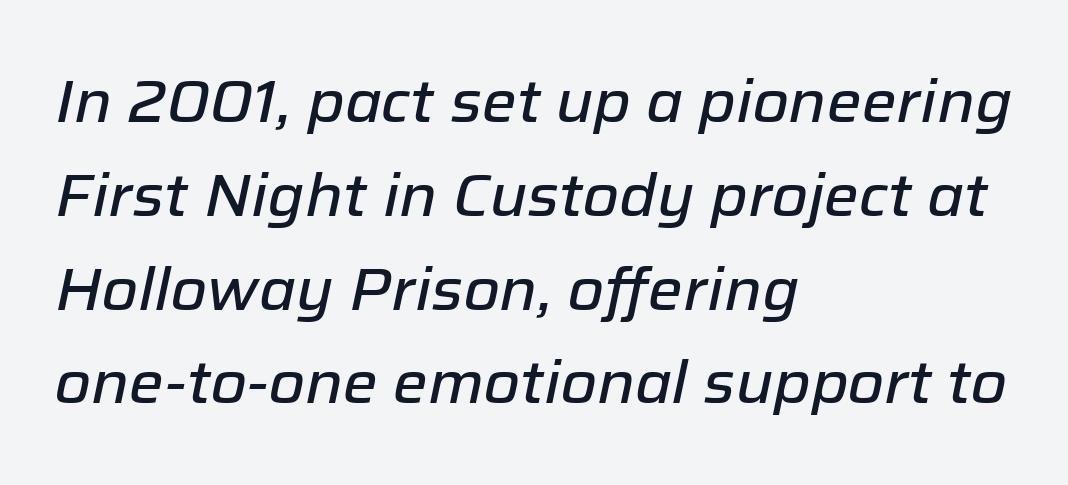
{"italic": "yes", "lean": "right", "slant_degrees": 12, "width": "normal", "stroke_contrast": "low", "x_height": "medium", "monospaced": "no", "underline": "no", "align": "left", "line_spacing": "normal", "line_spacing_ratio": 1.59, "letter_spacing": "normal", "letter_spacing_em": 0.0, "glyph_px": 59}
